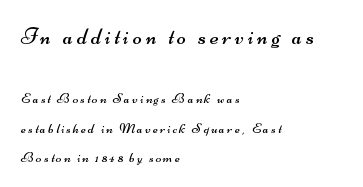
Q: Is the text bold? A: No.
Q: Is the text underlined? A: No.
Q: How is the paragraph aligned? A: Left-aligned.
Q: Is the spacing between lines tight, normal or loose? A: Loose.
Q: Which block of text is set in a larger size, the first (top) or the second (bottom)? A: The first (top) one.
